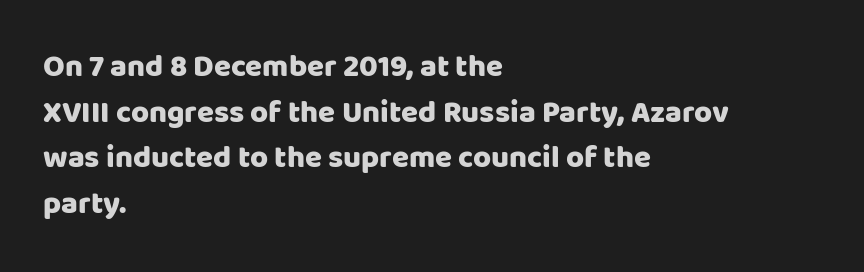
{"serif": "no", "italic": "no", "width": "normal", "stroke_contrast": "low", "x_height": "large", "monospaced": "no", "underline": "no", "align": "left", "line_spacing": "normal", "line_spacing_ratio": 1.47, "letter_spacing": "normal", "letter_spacing_em": 0.0, "glyph_px": 31}
